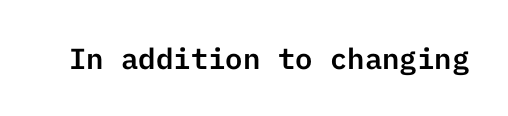
A typesetter would label this face a sans. The typography opts for an upright posture over an oblique one. The baseline area is clear. These lines keep a tight, regular rhythm from letter to letter.
